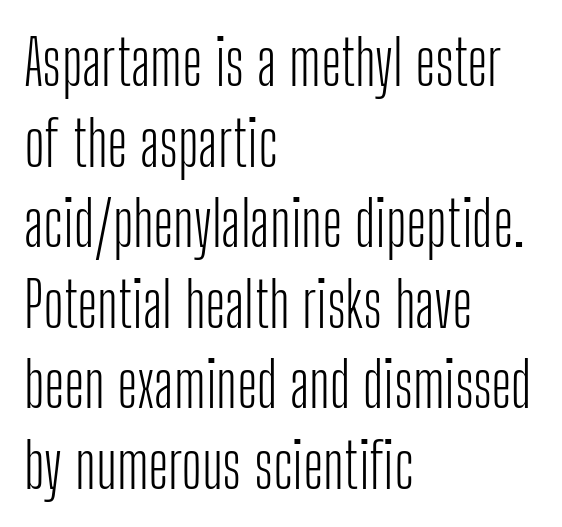
You could not count columns in this text — the font is proportionally spaced. No heavy texture on the line: the type isn't bold. Typographically, this falls in the sans-serif category. These lines keep a tight, regular rhythm from letter to letter. Check the space under the baseline: it is left empty. A normal amount of white space separates one row of letters from the next.
